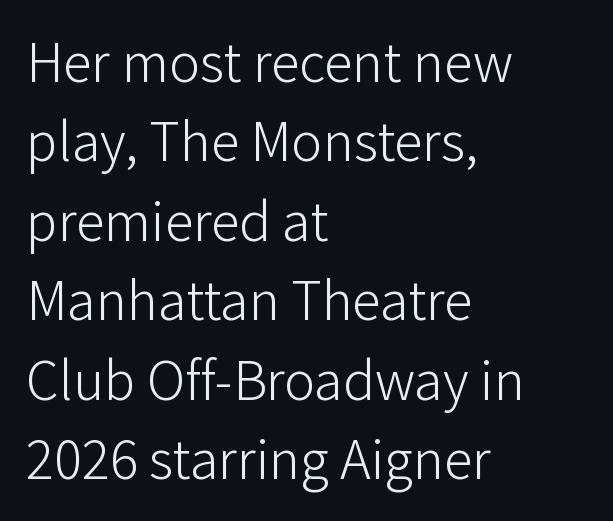
Layout note: lines flush left. Posture: upright roman. This sample has the flowing, uneven cadence of proportional lettering. Weight: in the light-to-regular range. Check where the strokes stop: nothing finishes them off — pure sans.
